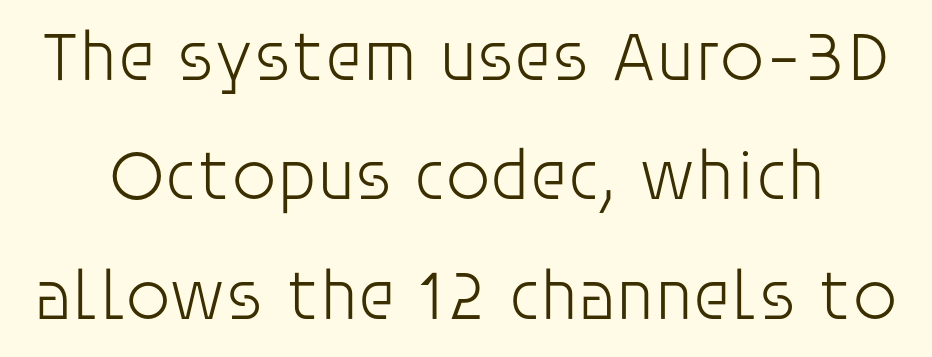
{"serif": "no", "italic": "no", "bold": "no", "weight": "light", "width": "normal", "stroke_contrast": "low", "x_height": "large", "monospaced": "no", "underline": "no", "line_spacing": "normal", "line_spacing_ratio": 1.68, "letter_spacing": "normal", "letter_spacing_em": 0.0, "glyph_px": 71}
